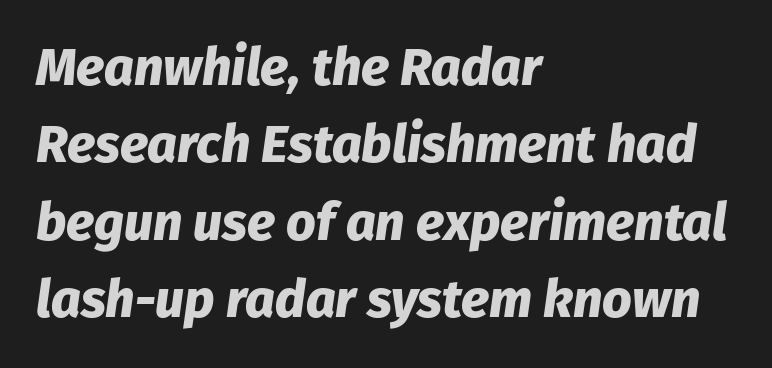
Each letter keeps its own natural width here, so spacing adapts to shape. When letters slant like this, we call the style italic. Nobody drew a line under any word here. A full-strength bold gives these letters their thick strokes.
